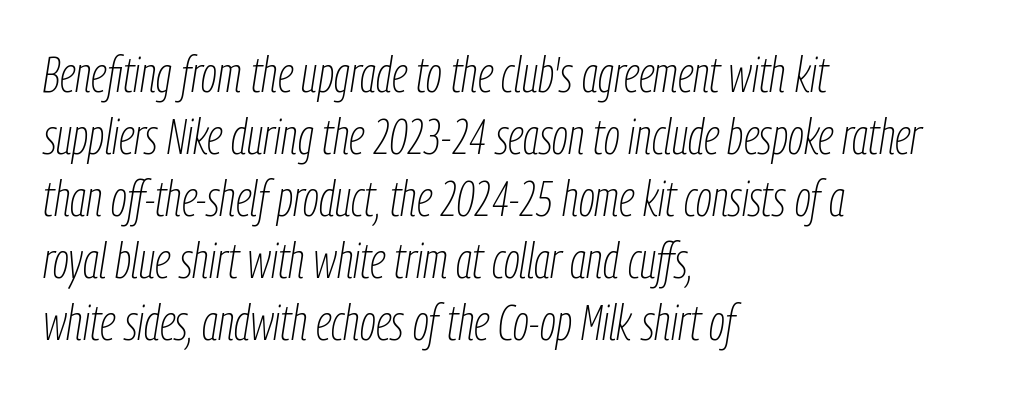
The image shows 50 px thin, condensed type, italic (leaning right); set left-aligned, line spacing 1.24x, normal letter spacing, not underlined; low stroke contrast and a medium x-height.
